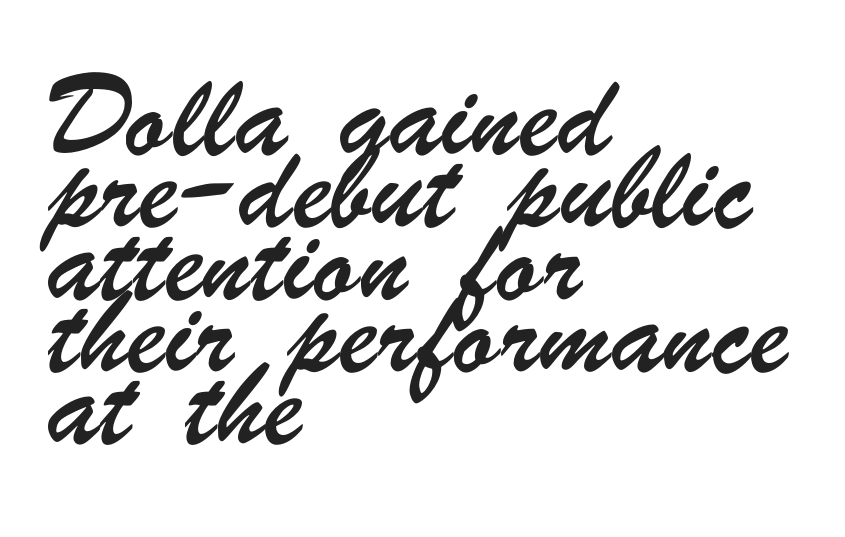
The block of text has a typical density, with ordinary space between rows. Each word holds together tightly as a unit, with standard inter-letter gaps. Character widths vary here, with narrow letters taking less room than wide ones. Check the space under the baseline: it is left empty. The rendering anchors every line to the left-hand side. Note: no serifs on the glyphs.
